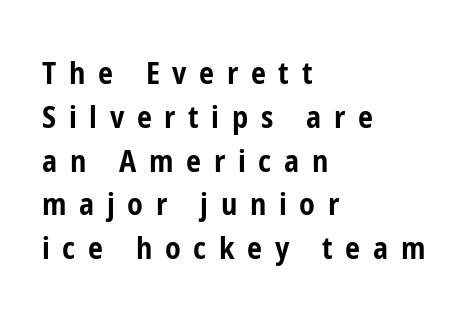
Q: Is the text bold? A: Yes.
Q: Is the text italic (slanted)? A: No, it is upright.
Q: Is the typeface a serif or a sans-serif typeface? A: Sans-serif.
Q: Is the text underlined? A: No.
Q: How is the paragraph aligned? A: Left-aligned.
Q: Is the spacing between letters normal or unusually wide? A: Unusually wide.
Q: Is the spacing between lines tight, normal or loose? A: Normal.
Q: Width (condensed, normal, or wide)? A: Condensed.
Q: Stroke contrast? A: Low.
Q: x-height? A: Medium.
Q: Monospaced? A: No.
